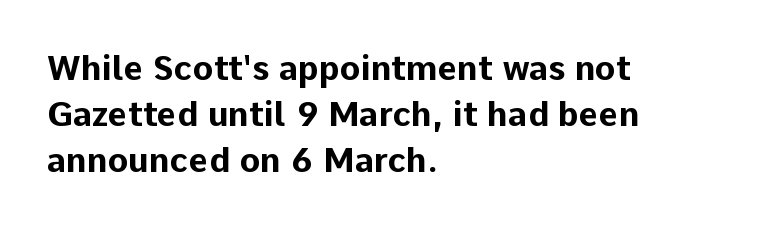
Q: Is the text bold? A: Yes.
Q: Is the text italic (slanted)? A: No, it is upright.
Q: Is the typeface a serif or a sans-serif typeface? A: Sans-serif.
Q: Is the text underlined? A: No.
Q: How is the paragraph aligned? A: Left-aligned.
Q: Is the spacing between letters normal or unusually wide? A: Normal.
Q: Is the spacing between lines tight, normal or loose? A: Normal.
Q: Width (condensed, normal, or wide)? A: Normal.
Q: Stroke contrast? A: Low.
Q: x-height? A: Medium.
Q: Monospaced? A: No.
